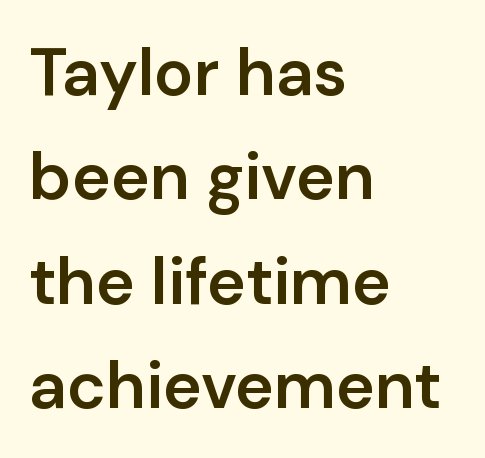
The image shows 66 px semibold sans-serif type, upright; set left-aligned, normal line spacing (1.58x), normal letter spacing, not underlined; low stroke contrast and a medium x-height.
